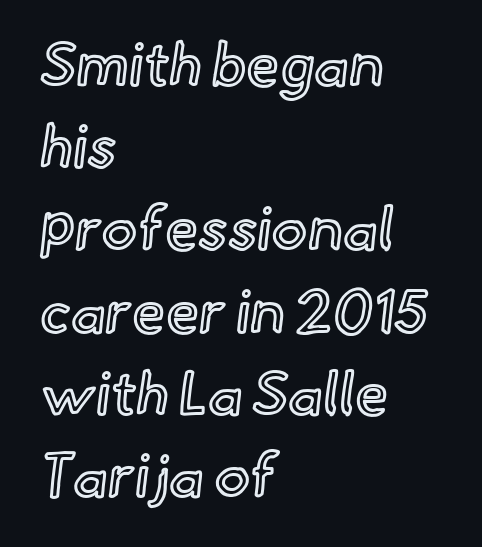
Tracking value appears to be zero — textbook default spacing. The block of text has a typical density, with ordinary space between rows. The passage shown is typed in a proportional face where columns would drift. A bare baseline throughout the passage. Where is the straight margin? On the left.
